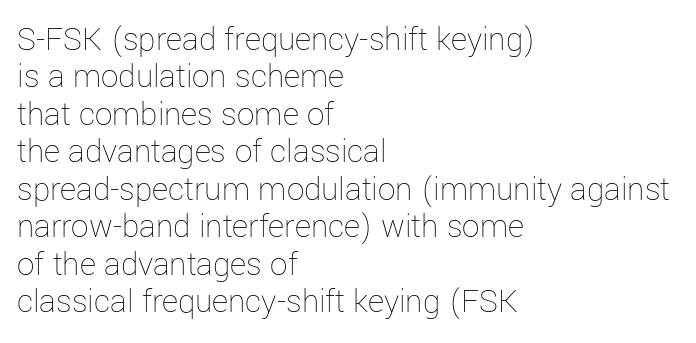
The image shows 35 px thin type, upright; set left-aligned, tight line spacing (1.07x), normal letter spacing, not underlined; low stroke contrast and a medium x-height.
